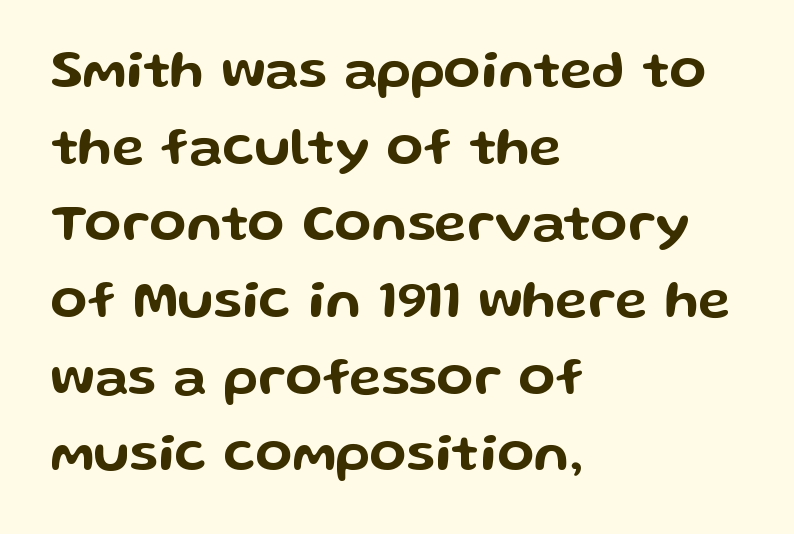
Q: Is the text italic (slanted)? A: No, it is upright.
Q: Is the typeface a serif or a sans-serif typeface? A: Sans-serif.
Q: Is the text underlined? A: No.
Q: How is the paragraph aligned? A: Left-aligned.
Q: Is the spacing between letters normal or unusually wide? A: Normal.
Q: Is the spacing between lines tight, normal or loose? A: Normal.
Q: Width (condensed, normal, or wide)? A: Wide.
Q: Stroke contrast? A: Low.
Q: x-height? A: Medium.
Q: Monospaced? A: No.
